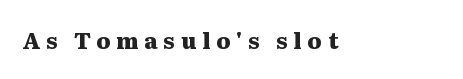
The image shows 22 px bold type, upright; set unusually wide letter spacing (+0.27 em), not underlined.
